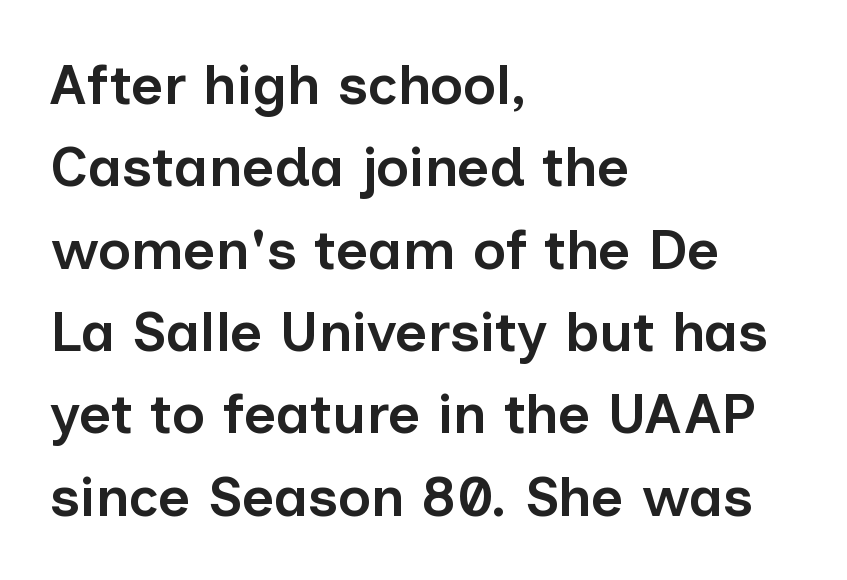
The image shows 56 px semibold sans-serif type, upright; set left-aligned, normal line spacing (1.47x), normal letter spacing, not underlined; low stroke contrast and a medium x-height.
